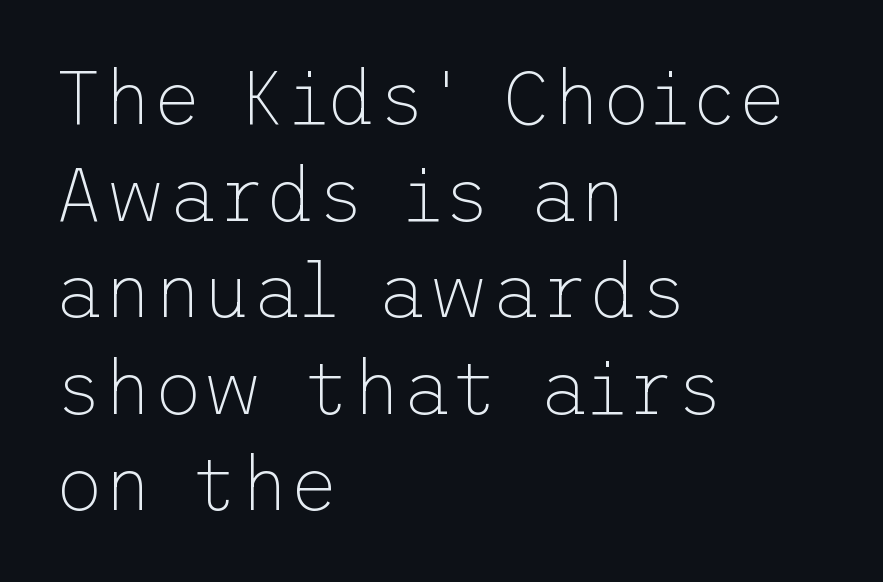
Q: Is the text bold? A: No.
Q: Is the text italic (slanted)? A: No, it is upright.
Q: Is the typeface a serif or a sans-serif typeface? A: Sans-serif.
Q: Is the text underlined? A: No.
Q: How is the paragraph aligned? A: Left-aligned.
Q: Is the spacing between letters normal or unusually wide? A: Normal.
Q: Is the spacing between lines tight, normal or loose? A: Normal.
Q: Width (condensed, normal, or wide)? A: Normal.
Q: Stroke contrast? A: Low.
Q: x-height? A: Medium.
